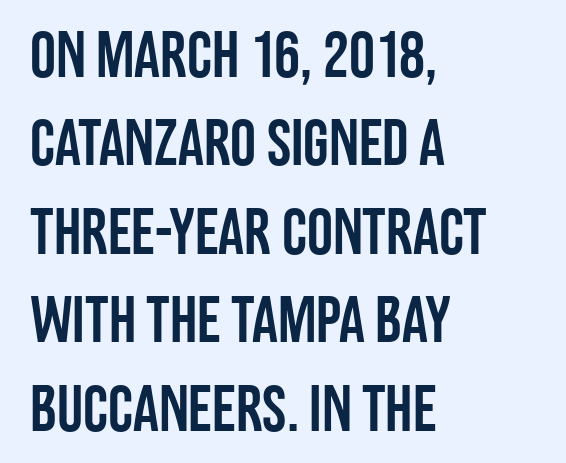
{"serif": "no", "italic": "no", "width": "condensed", "stroke_contrast": "low", "x_height": "large", "monospaced": "no", "underline": "no", "align": "left", "line_spacing": "normal", "line_spacing_ratio": 1.36, "letter_spacing": "normal", "letter_spacing_em": 0.0, "glyph_px": 65}
